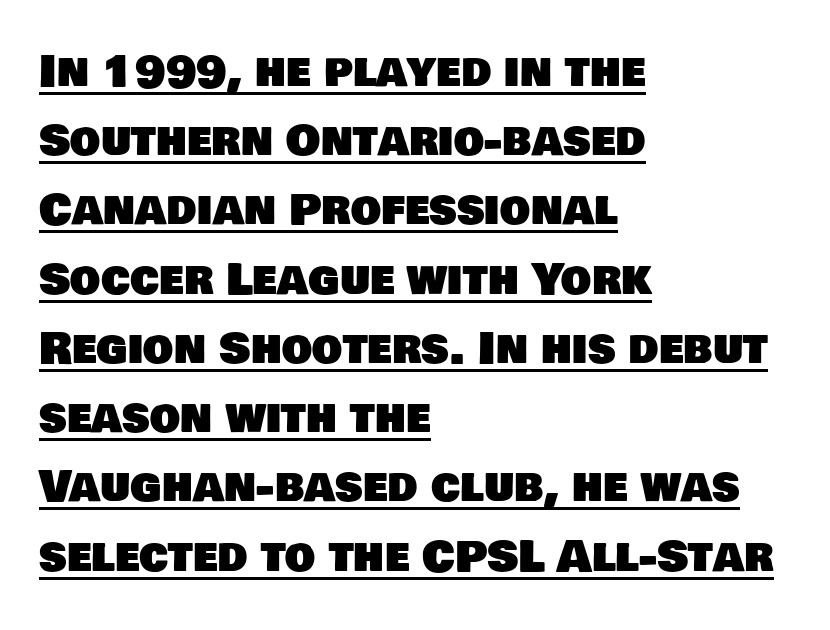
Q: Is the typeface a serif or a sans-serif typeface? A: Sans-serif.
Q: Is the text underlined? A: Yes.
Q: How is the paragraph aligned? A: Left-aligned.
Q: Is the spacing between letters normal or unusually wide? A: Normal.
Q: Is the spacing between lines tight, normal or loose? A: Normal.
Q: Width (condensed, normal, or wide)? A: Normal.
Q: Stroke contrast? A: Low.
Q: x-height? A: Large.
Q: Monospaced? A: No.
